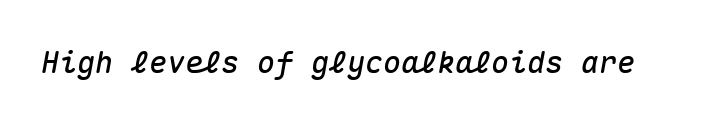
Q: Is the text italic (slanted)? A: Yes, it leans right by about 10 degrees.
Q: Is the text underlined? A: No.
Q: Is the spacing between letters normal or unusually wide? A: Normal.
Q: Width (condensed, normal, or wide)? A: Normal.
Q: Stroke contrast? A: Medium.
Q: x-height? A: Medium.
Q: Monospaced? A: Yes.
